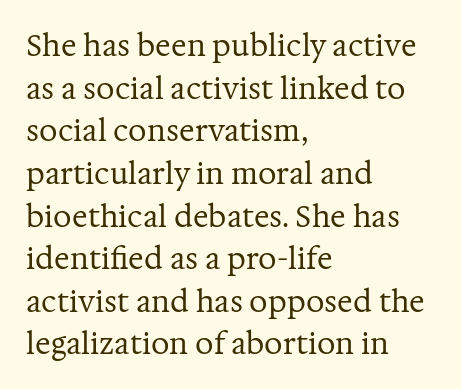
Q: Is the text bold? A: No.
Q: Is the text italic (slanted)? A: No, it is upright.
Q: Is the typeface a serif or a sans-serif typeface? A: Serif.
Q: Is the text underlined? A: No.
Q: How is the paragraph aligned? A: Left-aligned.
Q: Is the spacing between letters normal or unusually wide? A: Normal.
Q: Is the spacing between lines tight, normal or loose? A: Normal.
Q: Width (condensed, normal, or wide)? A: Normal.
Q: Stroke contrast? A: Medium.
Q: x-height? A: Medium.
Q: Monospaced? A: No.
